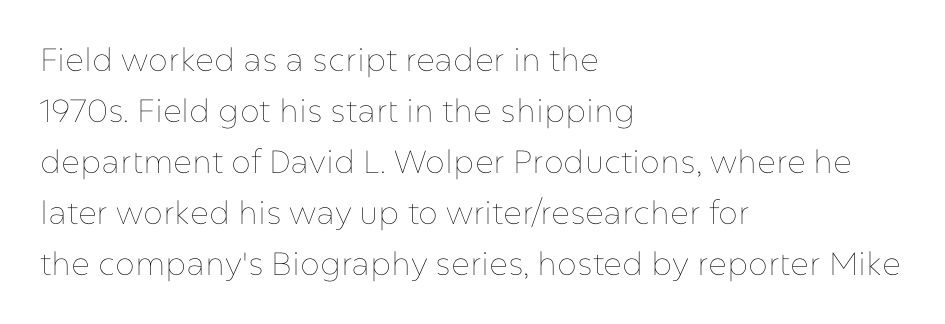
The image shows 32 px thin type, upright; set left-aligned, normal line spacing (1.59x), normal letter spacing, not underlined; low stroke contrast and a medium x-height.
